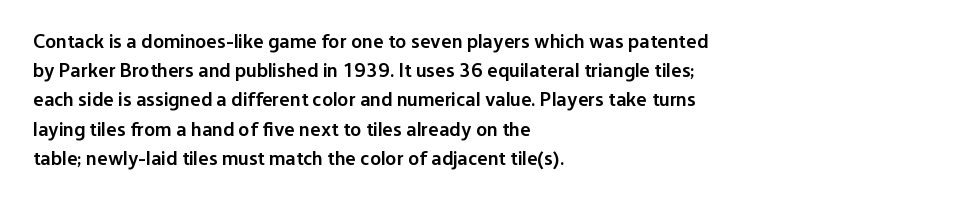
Q: Is the text bold? A: Semi-bold.
Q: Is the text italic (slanted)? A: No, it is upright.
Q: Is the text underlined? A: No.
Q: How is the paragraph aligned? A: Left-aligned.
Q: Is the spacing between letters normal or unusually wide? A: Normal.
Q: Is the spacing between lines tight, normal or loose? A: Normal.
